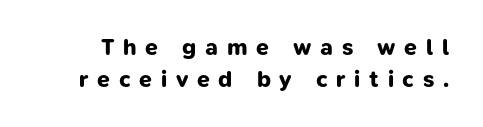
The image shows 23 px bold type; set normal line spacing (1.39x), unusually wide letter spacing (+0.38 em), not underlined.
